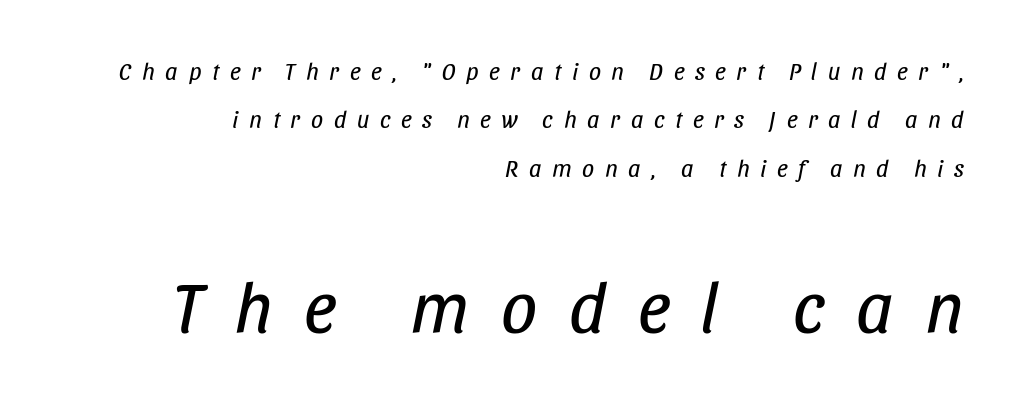
{"italic": "yes", "lean": "right", "slant_degrees": 11, "bold": "no", "weight": "regular", "width": "condensed", "stroke_contrast": "low", "x_height": "large", "monospaced": "no", "underline": "no", "align": "right", "line_spacing": "loose", "line_spacing_ratio": 2.02, "letter_spacing": "wide", "letter_spacing_em": 0.44, "larger_block": "second", "size_ratio": 3.0, "glyph_px": 72}
